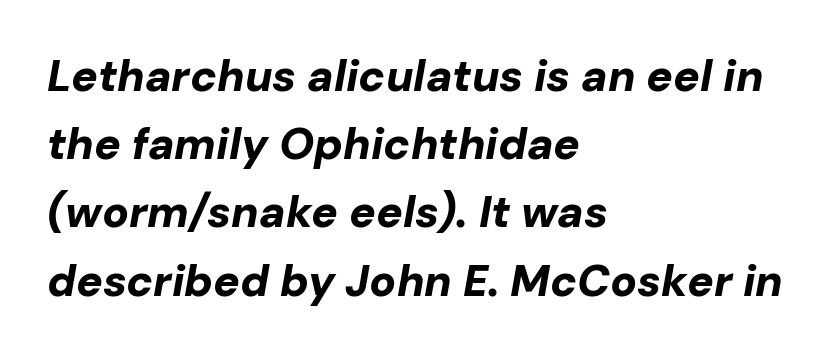
Rule under the text: the space is simply empty. If you drew a line through each stem, it would be angled. Short and long lines alike share a common starting point at left. Its strokes are broad and dark, the hallmark of bold type. A typesetter would call this proportional, since set widths differ per character.
